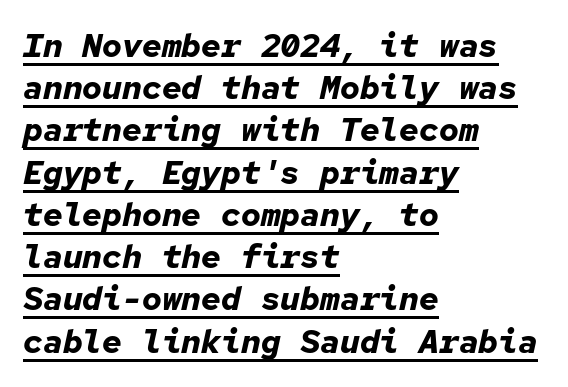
The image shows 33 px bold type, italic (leaning right), monospaced; set left-aligned, normal line spacing (1.28x), normal letter spacing, underlined; low stroke contrast and a medium x-height.
